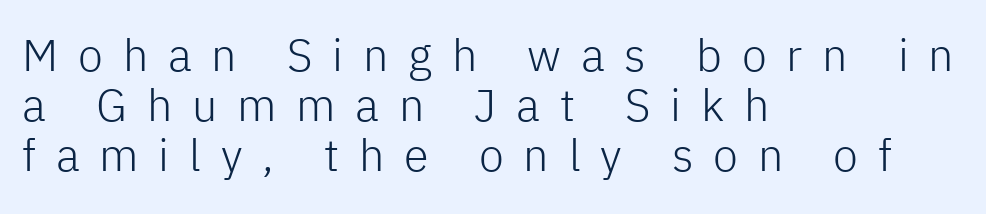
{"serif": "no", "italic": "no", "bold": "no", "weight": "light", "width": "normal", "stroke_contrast": "low", "x_height": "medium", "monospaced": "no", "underline": "no", "align": "left", "line_spacing": "tight", "line_spacing_ratio": 1.11, "letter_spacing": "wide", "letter_spacing_em": 0.44, "glyph_px": 45}
